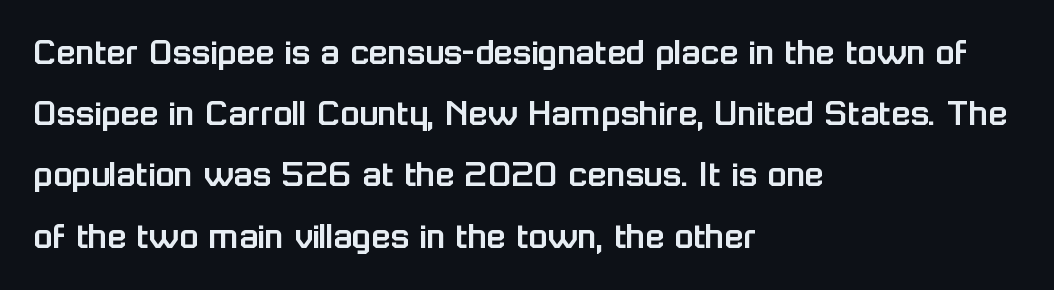
{"serif": "no", "italic": "no", "width": "normal", "stroke_contrast": "low", "x_height": "medium", "monospaced": "no", "underline": "no", "align": "left", "line_spacing": "normal", "line_spacing_ratio": 1.57, "letter_spacing": "normal", "letter_spacing_em": 0.0, "glyph_px": 39}
